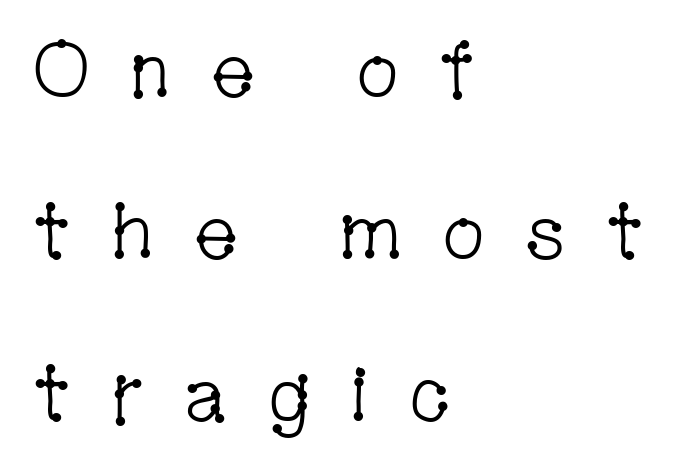
The image shows 78 px light, condensed serif type, upright; set left-aligned, loose line spacing (2.08x), unusually wide letter spacing (+0.48 em), not underlined; low stroke contrast and a medium x-height.
